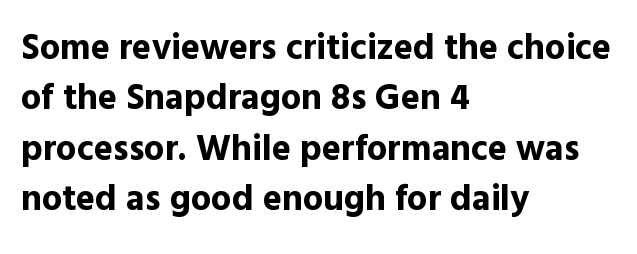
{"serif": "no", "italic": "no", "bold": "yes", "weight": "bold", "width": "normal", "x_height": "medium", "monospaced": "no", "underline": "no", "align": "left", "line_spacing": "normal", "line_spacing_ratio": 1.4, "letter_spacing": "normal", "letter_spacing_em": 0.0, "glyph_px": 36}
